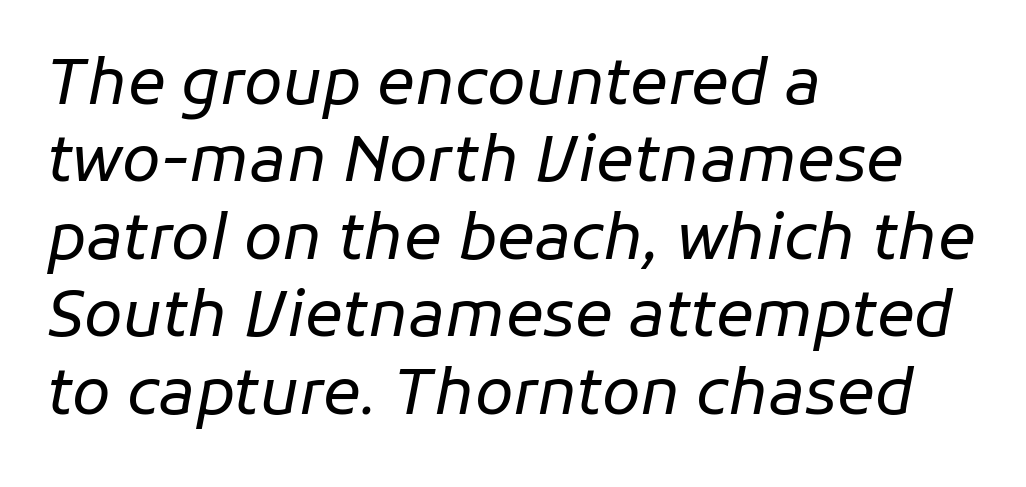
The image shows 63 px regular-weight type, italic (leaning right); set left-aligned, line spacing 1.23x, normal letter spacing, not underlined; low stroke contrast and a medium x-height.
